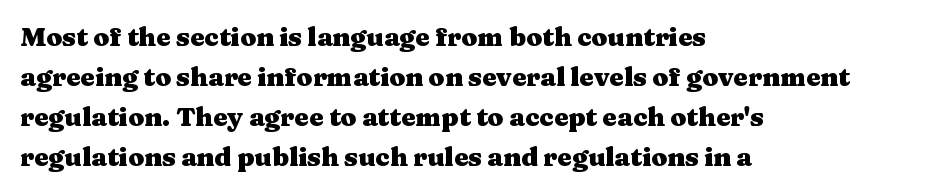
The letterforms sit shoulder to shoulder at normal distance. If you measured baseline to baseline, you'd find a middling distance. The specimen omits any rule beneath the text block's lines. These lines stack with their left ends in a neat column.
